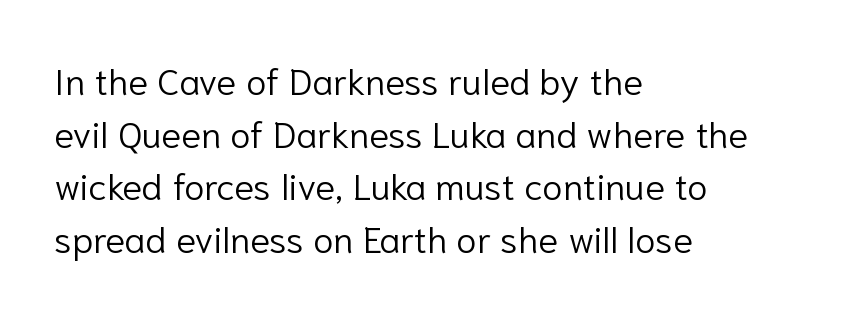
Q: Is the text bold? A: No.
Q: Is the text italic (slanted)? A: No, it is upright.
Q: Is the typeface a serif or a sans-serif typeface? A: Sans-serif.
Q: Is the text underlined? A: No.
Q: How is the paragraph aligned? A: Left-aligned.
Q: Is the spacing between letters normal or unusually wide? A: Normal.
Q: Is the spacing between lines tight, normal or loose? A: Normal.
Q: Width (condensed, normal, or wide)? A: Normal.
Q: Stroke contrast? A: Low.
Q: x-height? A: Medium.
Q: Monospaced? A: No.
